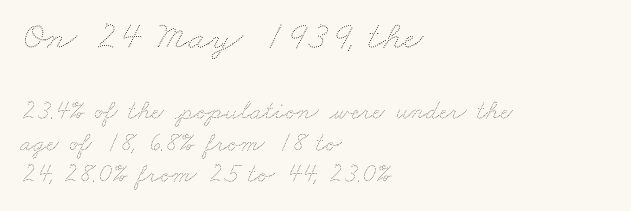
The image shows 41 px thin, wide type; set left-aligned, line spacing 1.16x, normal letter spacing, not underlined; the first (top) block is 1.52x larger; medium stroke contrast and a small x-height.
